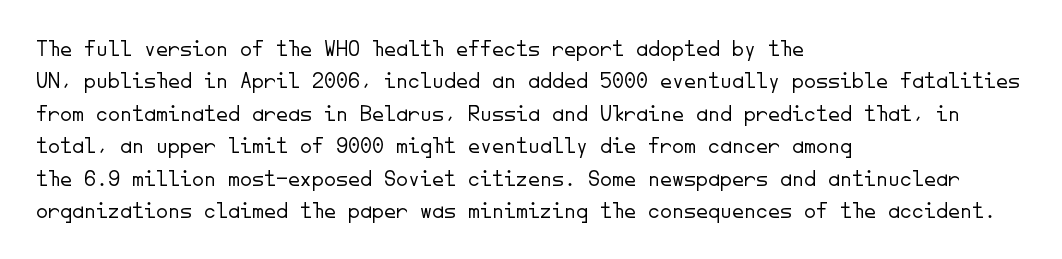
The image shows 24 px text type, upright; set left-aligned, normal line spacing (1.35x), normal letter spacing, not underlined.
